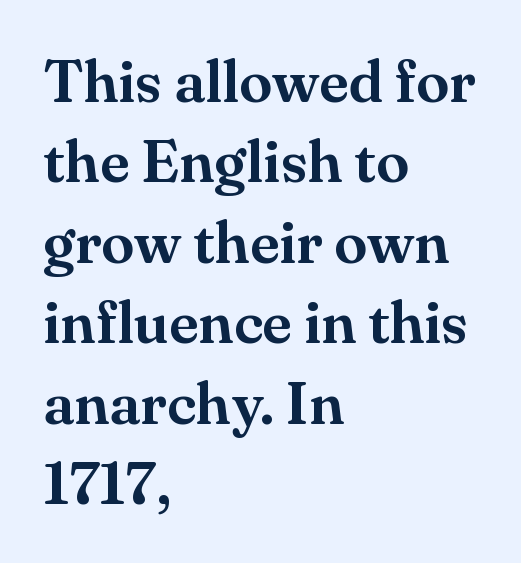
Q: Is the text italic (slanted)? A: No, it is upright.
Q: Is the typeface a serif or a sans-serif typeface? A: Serif.
Q: Is the text underlined? A: No.
Q: How is the paragraph aligned? A: Left-aligned.
Q: Is the spacing between letters normal or unusually wide? A: Normal.
Q: Is the spacing between lines tight, normal or loose? A: Normal.
Q: Width (condensed, normal, or wide)? A: Normal.
Q: Stroke contrast? A: Medium.
Q: x-height? A: Small.
Q: Monospaced? A: No.
